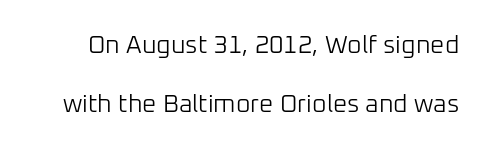
If you measured baseline to baseline, you'd find a long distance. Caption: face not bold, strokes unweighted. Does extra space separate the letters? No, they use regular spacing. The font's upright variant was chosen for this text.
